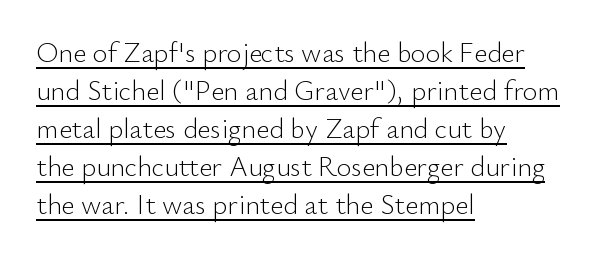
The axis of the letterforms is exactly vertical. Looks like someone drew a line under every word here. Compared with a centered layout, this one pins lines to the left instead. Each letter keeps its own natural width here, so spacing adapts to shape. What's the leading like? Ordinary, nothing unusual.
